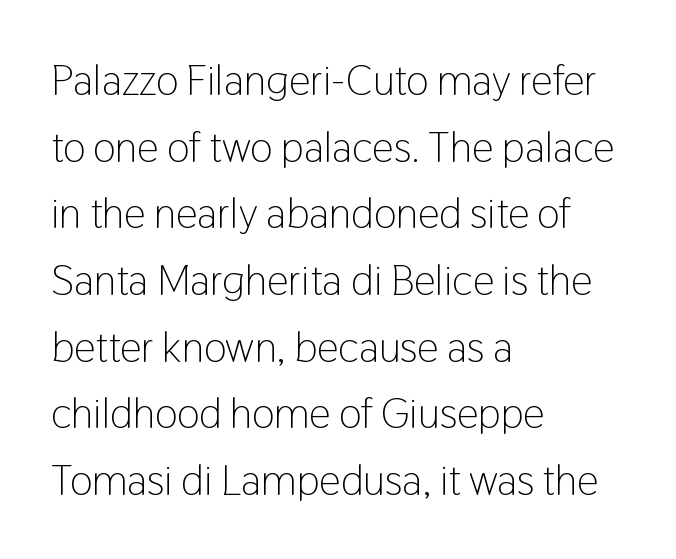
The image shows 43 px light, condensed sans-serif type, upright; set left-aligned, normal line spacing (1.55x), normal letter spacing, not underlined; low stroke contrast and a medium x-height.
